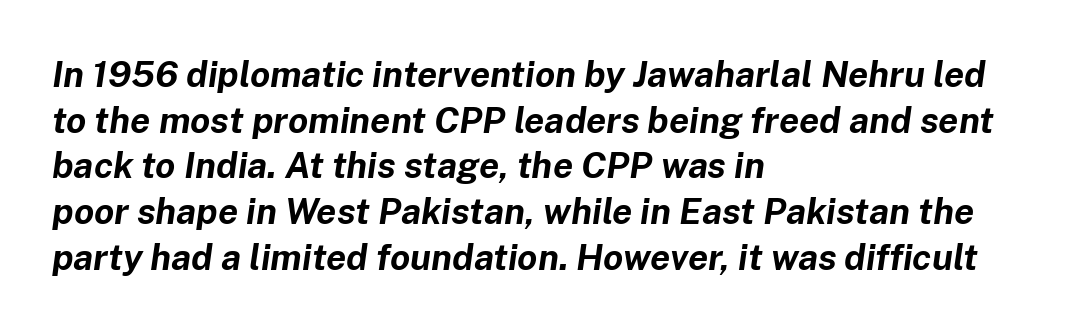
Q: Is the text bold? A: Yes.
Q: Is the text italic (slanted)? A: Yes, it leans right by about 8 degrees.
Q: Is the text underlined? A: No.
Q: How is the paragraph aligned? A: Left-aligned.
Q: Is the spacing between letters normal or unusually wide? A: Normal.
Q: Is the spacing between lines tight, normal or loose? A: Normal.
Q: Width (condensed, normal, or wide)? A: Normal.
Q: Stroke contrast? A: Low.
Q: x-height? A: Medium.
Q: Monospaced? A: No.
